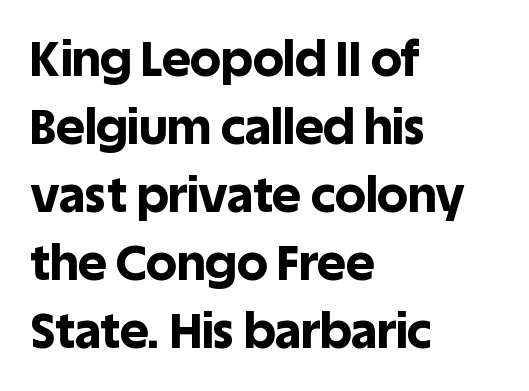
Spacing between characters is what you'd get straight out of the box. This sample keeps an unexceptional amount of space between lines. Spacing verdict: proportional, widths tailored to each character. How heavy is the stroke? Heavy — this is a bold. The characters display no serif detailing; their extremities are plain. Every row of glyphs begins at an identical x-position on the left.
